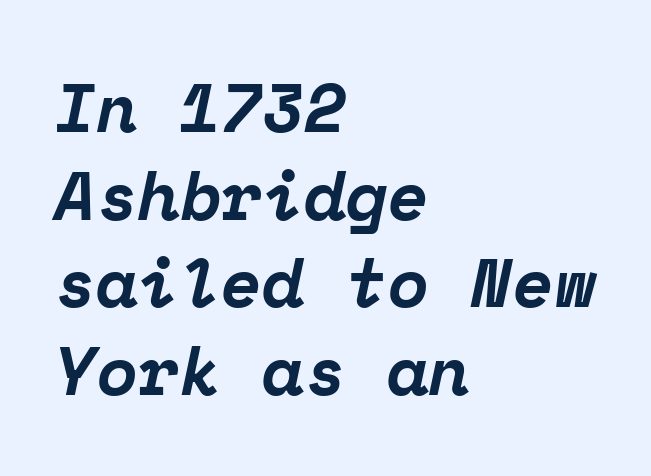
The image shows 68 px bold serif type, italic (leaning right), monospaced; set left-aligned, normal line spacing (1.29x), normal letter spacing, not underlined; low stroke contrast and a medium x-height.
